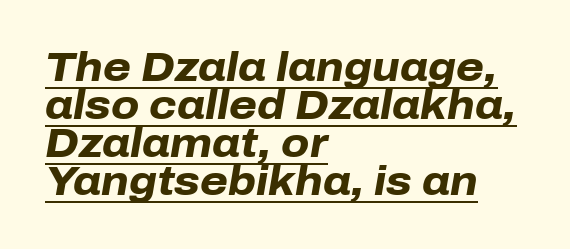
{"italic": "yes", "lean": "right", "slant_degrees": 10, "bold": "yes", "weight": "heavy", "width": "normal", "stroke_contrast": "low", "x_height": "medium", "monospaced": "no", "underline": "yes", "align": "left", "line_spacing": "tight", "line_spacing_ratio": 0.95, "letter_spacing": "normal", "letter_spacing_em": 0.0, "glyph_px": 40}
